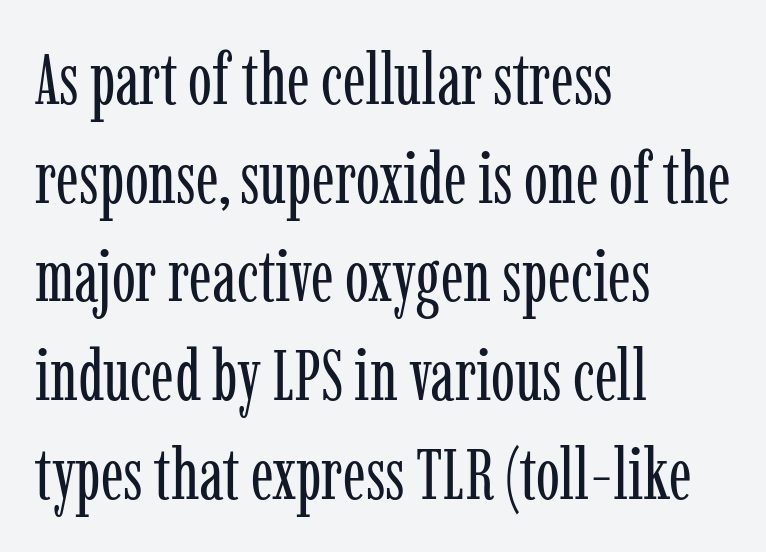
Q: Is the text bold? A: No.
Q: Is the text italic (slanted)? A: No, it is upright.
Q: Is the typeface a serif or a sans-serif typeface? A: Serif.
Q: Is the text underlined? A: No.
Q: How is the paragraph aligned? A: Left-aligned.
Q: Is the spacing between letters normal or unusually wide? A: Normal.
Q: Is the spacing between lines tight, normal or loose? A: Normal.
Q: Width (condensed, normal, or wide)? A: Condensed.
Q: Stroke contrast? A: Low.
Q: x-height? A: Medium.
Q: Monospaced? A: No.
